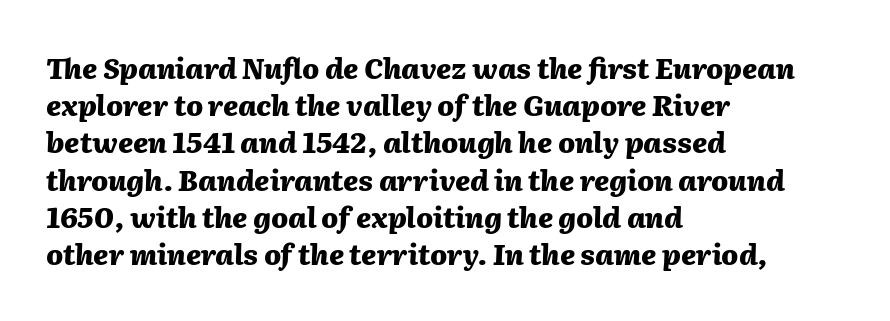
{"italic": "yes", "lean": "right", "slant_degrees": 2, "bold": "yes", "weight": "heavy", "width": "normal", "stroke_contrast": "medium", "x_height": "medium", "monospaced": "no", "underline": "no", "align": "left", "line_spacing": "normal", "line_spacing_ratio": 1.33, "letter_spacing": "normal", "letter_spacing_em": 0.0, "glyph_px": 28}
